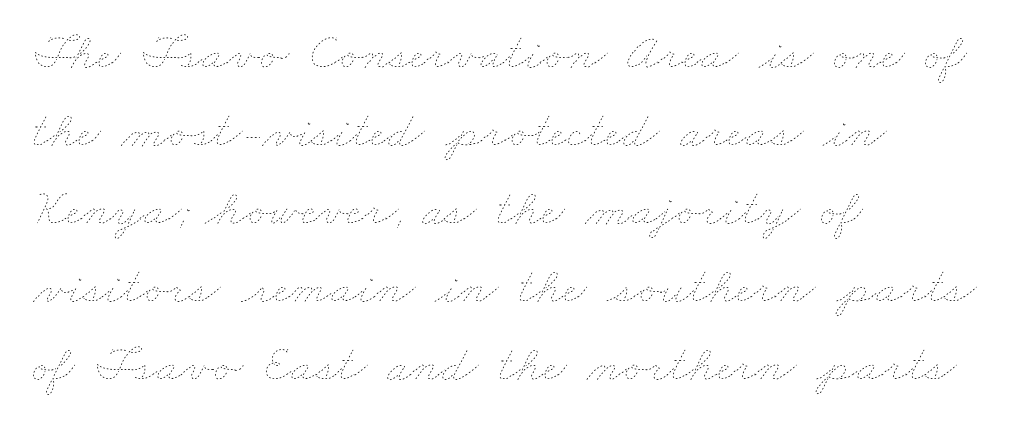
Q: Is the text bold? A: No.
Q: Is the text underlined? A: No.
Q: How is the paragraph aligned? A: Left-aligned.
Q: Is the spacing between letters normal or unusually wide? A: Normal.
Q: Is the spacing between lines tight, normal or loose? A: Normal.
Q: Width (condensed, normal, or wide)? A: Wide.
Q: Stroke contrast? A: Low.
Q: x-height? A: Small.
Q: Monospaced? A: No.
